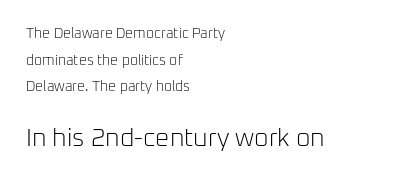
Q: Is the text bold? A: No.
Q: Is the text italic (slanted)? A: No, it is upright.
Q: Is the text underlined? A: No.
Q: How is the paragraph aligned? A: Left-aligned.
Q: Is the spacing between letters normal or unusually wide? A: Normal.
Q: Is the spacing between lines tight, normal or loose? A: Loose.
Q: Which block of text is set in a larger size, the first (top) or the second (bottom)? A: The second (bottom) one.
